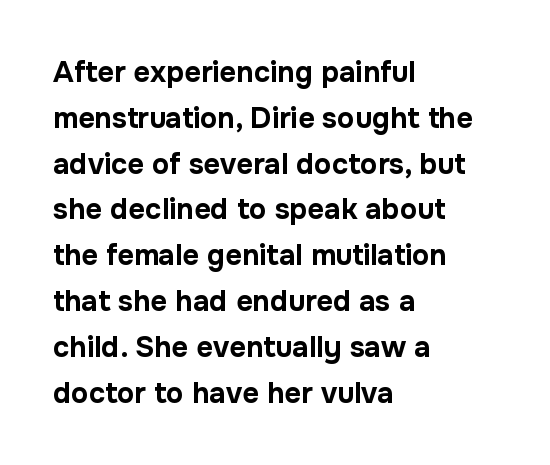
The image shows 29 px bold sans-serif type, upright; set left-aligned, normal line spacing (1.58x), normal letter spacing, not underlined; low stroke contrast and a medium x-height.
